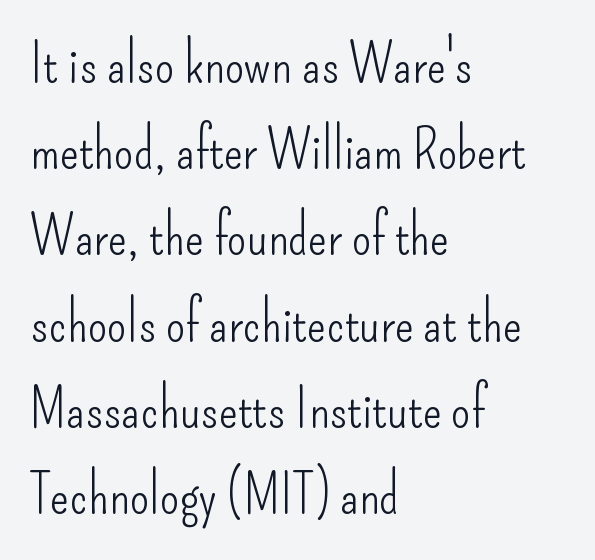
Q: Is the text bold? A: No.
Q: Is the text italic (slanted)? A: No, it is upright.
Q: Is the typeface a serif or a sans-serif typeface? A: Sans-serif.
Q: Is the text underlined? A: No.
Q: How is the paragraph aligned? A: Left-aligned.
Q: Is the spacing between letters normal or unusually wide? A: Normal.
Q: Is the spacing between lines tight, normal or loose? A: Normal.
Q: Width (condensed, normal, or wide)? A: Condensed.
Q: Stroke contrast? A: Low.
Q: x-height? A: Small.
Q: Monospaced? A: No.
